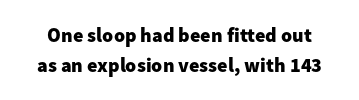
The image shows 20 px bold type, upright; set normal line spacing (1.49x), normal letter spacing, not underlined.
